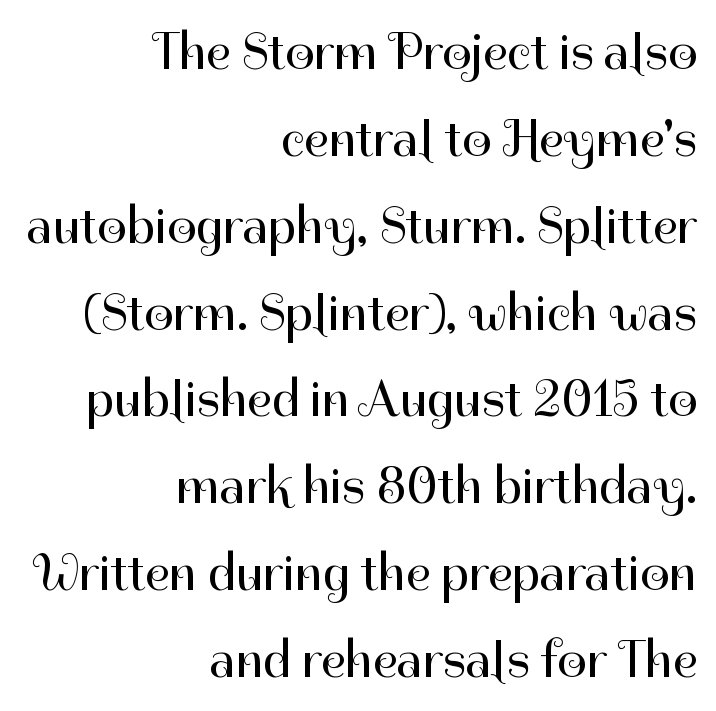
Q: Is the text bold? A: No.
Q: Is the text italic (slanted)? A: No, it is upright.
Q: Is the typeface a serif or a sans-serif typeface? A: Sans-serif.
Q: Is the text underlined? A: No.
Q: How is the paragraph aligned? A: Right-aligned.
Q: Is the spacing between letters normal or unusually wide? A: Normal.
Q: Is the spacing between lines tight, normal or loose? A: Normal.
Q: Width (condensed, normal, or wide)? A: Normal.
Q: Stroke contrast? A: High.
Q: x-height? A: Medium.
Q: Monospaced? A: No.
